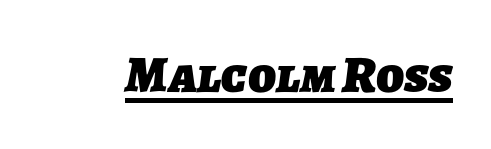
Q: Is the text bold? A: Yes.
Q: Is the typeface a serif or a sans-serif typeface? A: Sans-serif.
Q: Is the text underlined? A: Yes.
Q: Is the spacing between letters normal or unusually wide? A: Normal.
Q: Width (condensed, normal, or wide)? A: Normal.
Q: Stroke contrast? A: Low.
Q: x-height? A: Medium.
Q: Monospaced? A: No.
